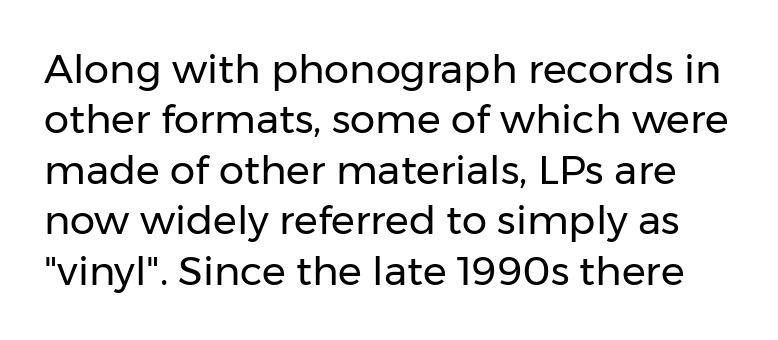
Q: Is the text bold? A: No.
Q: Is the text italic (slanted)? A: No, it is upright.
Q: Is the typeface a serif or a sans-serif typeface? A: Sans-serif.
Q: Is the text underlined? A: No.
Q: Is the spacing between letters normal or unusually wide? A: Normal.
Q: Is the spacing between lines tight, normal or loose? A: Normal.
Q: Width (condensed, normal, or wide)? A: Normal.
Q: Stroke contrast? A: Low.
Q: x-height? A: Medium.
Q: Monospaced? A: No.
